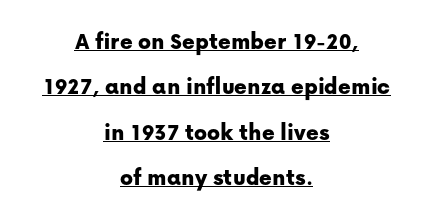
Visually the block forms a symmetrical silhouette, jagged on both flanks. Words appear dense and cohesive because spacing is normal. Honestly, the underline is the first thing you notice here. The lettering holds an erect, upright posture throughout.
